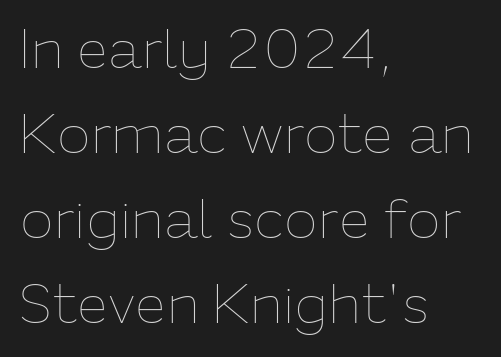
The image shows 56 px thin type, upright; set left-aligned, normal line spacing (1.52x), normal letter spacing, not underlined; low stroke contrast and a medium x-height.
